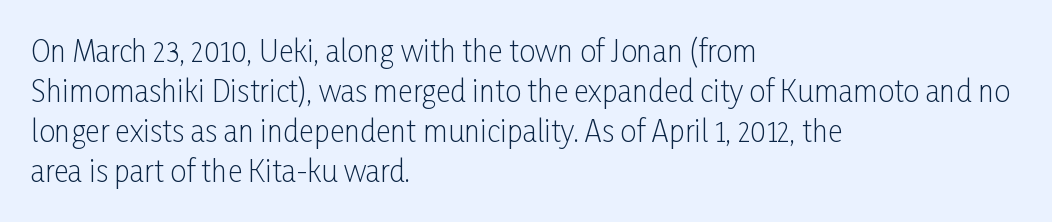
Does the type have serifs? No, each stem ends abruptly. Descender tails drop into unmarked territory. The rendering anchors every line to the left-hand side. The strokes carry an ordinary text weight at most.
